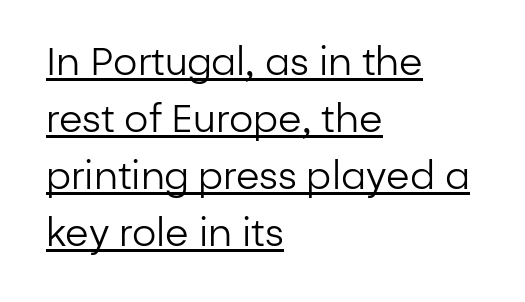
The image shows 38 px regular-weight sans-serif type, upright; set left-aligned, normal line spacing (1.5x), normal letter spacing, underlined; low stroke contrast and a medium x-height.
